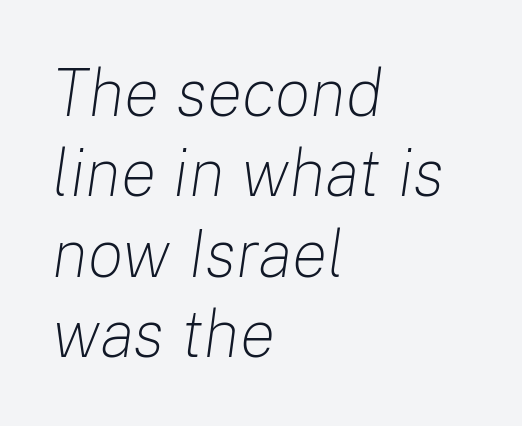
The image shows 67 px light type, italic (leaning right); set left-aligned, line spacing 1.2x, normal letter spacing, not underlined; low stroke contrast and a medium x-height.
